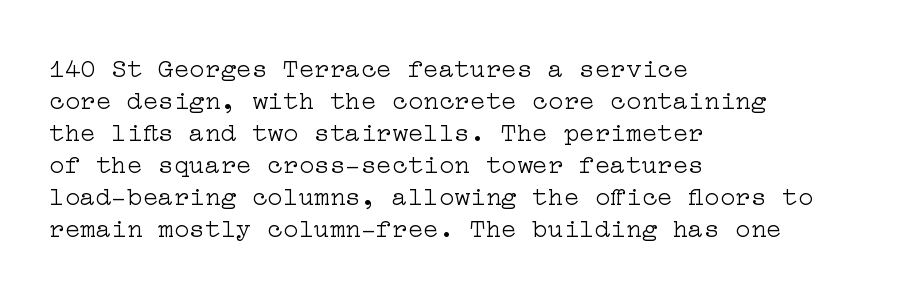
{"italic": "no", "bold": "no", "underline": "no", "align": "left", "line_spacing_ratio": 1.23, "letter_spacing": "normal", "letter_spacing_em": 0.0, "glyph_px": 26}
